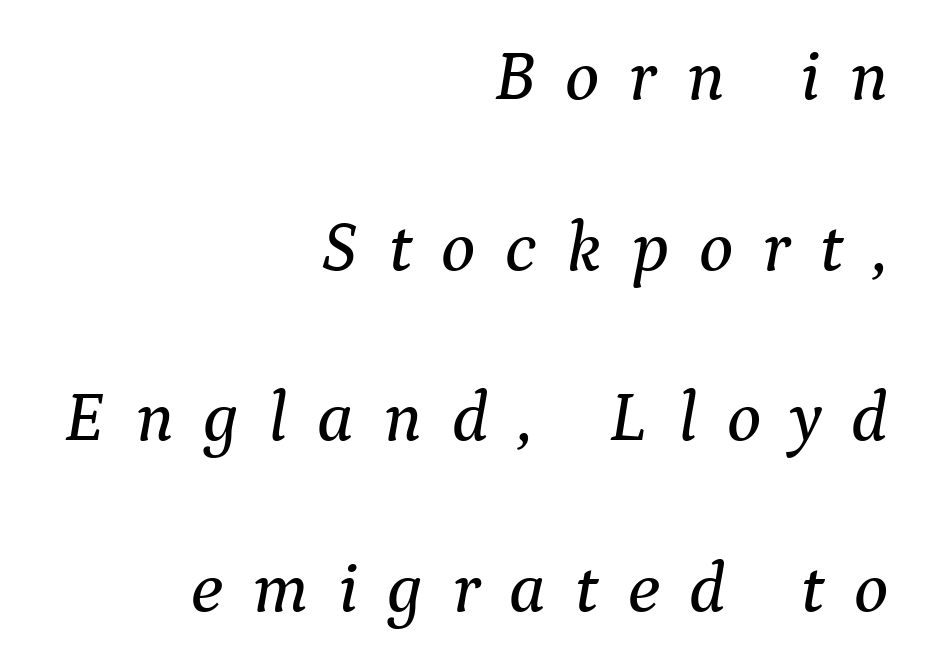
The image shows 72 px serif type, italic (leaning right); set right-aligned, loose line spacing (2.37x), unusually wide letter spacing (+0.41 em), not underlined; medium stroke contrast and a medium x-height.
